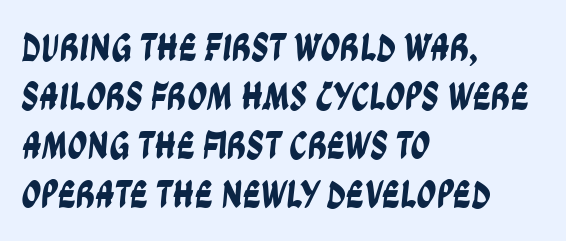
{"serif": "no", "width": "condensed", "stroke_contrast": "low", "x_height": "large", "monospaced": "no", "underline": "no", "align": "left", "line_spacing": "normal", "line_spacing_ratio": 1.26, "letter_spacing": "normal", "letter_spacing_em": 0.0, "glyph_px": 39}
